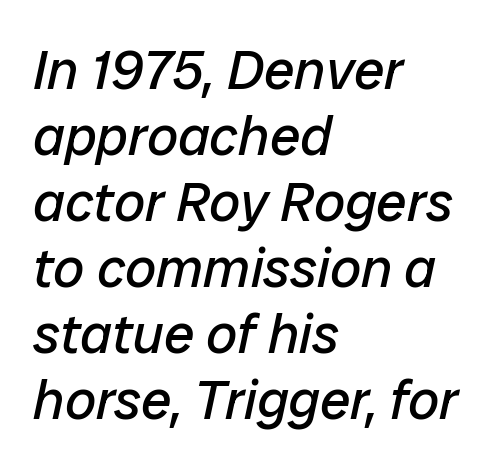
The image shows 55 px regular-weight type, italic (leaning right); set left-aligned, line spacing 1.2x, normal letter spacing, not underlined; low stroke contrast and a medium x-height.
